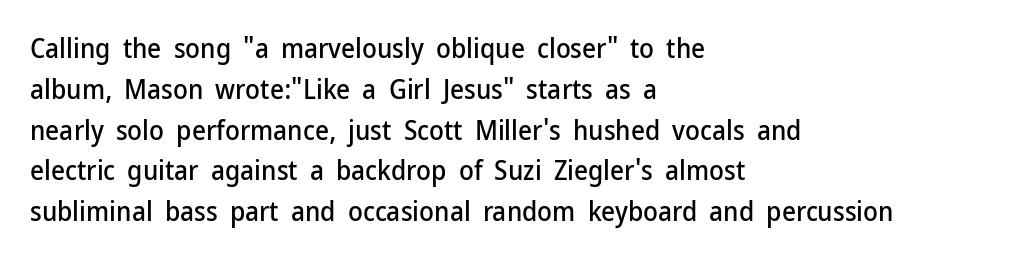
{"italic": "no", "underline": "no", "align": "left", "line_spacing": "normal", "line_spacing_ratio": 1.51, "letter_spacing": "normal", "letter_spacing_em": 0.0, "glyph_px": 27}
